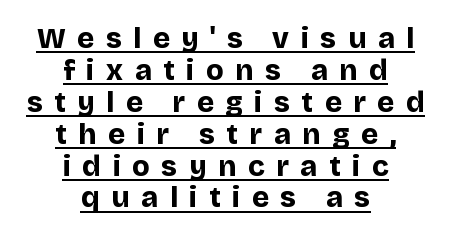
The image shows 29 px bold sans-serif type, upright; set centered, tight line spacing (1.1x), unusually wide letter spacing (+0.4 em), underlined; low stroke contrast and a large x-height.
